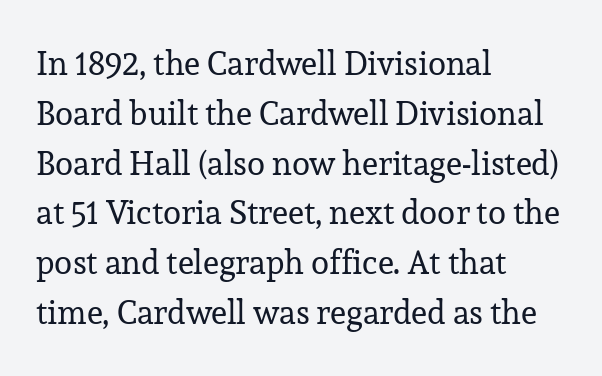
Q: Is the text bold? A: No.
Q: Is the text italic (slanted)? A: No, it is upright.
Q: Is the typeface a serif or a sans-serif typeface? A: Serif.
Q: Is the text underlined? A: No.
Q: How is the paragraph aligned? A: Left-aligned.
Q: Is the spacing between letters normal or unusually wide? A: Normal.
Q: Is the spacing between lines tight, normal or loose? A: Normal.
Q: Width (condensed, normal, or wide)? A: Normal.
Q: Stroke contrast? A: Low.
Q: x-height? A: Medium.
Q: Monospaced? A: No.
